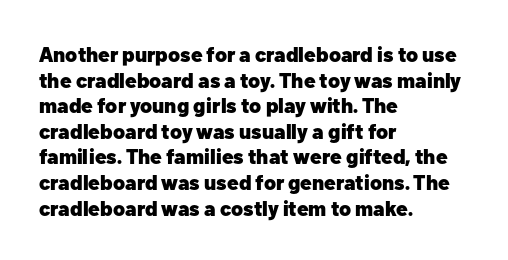
{"italic": "no", "bold": "yes", "underline": "no", "align": "left", "line_spacing_ratio": 1.22, "letter_spacing": "normal", "letter_spacing_em": 0.0, "glyph_px": 21}
